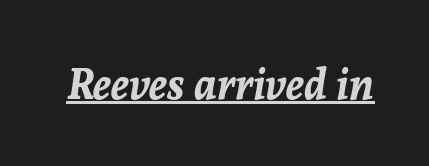
Q: Is the text bold? A: Yes.
Q: Is the text italic (slanted)? A: Yes, it leans right by about 8 degrees.
Q: Is the text underlined? A: Yes.
Q: Is the spacing between letters normal or unusually wide? A: Normal.
Q: Width (condensed, normal, or wide)? A: Normal.
Q: Stroke contrast? A: Low.
Q: x-height? A: Medium.
Q: Monospaced? A: No.
